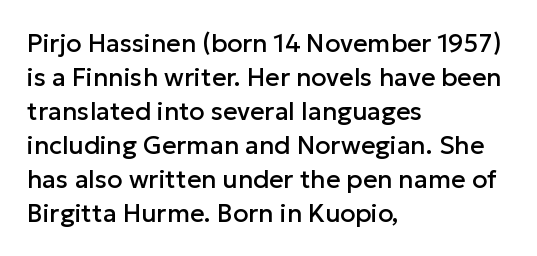
These lines were composed using upright roman letters. Line beginnings align vertically; line endings do not. Quick note: underline off. Nobody touched the tracking dial on this one. Leading matches the norm, producing a regular column.
